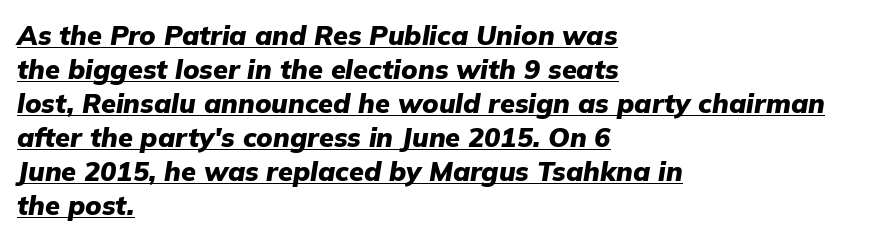
The image shows 27 px bold type, italic (leaning right); set left-aligned, normal line spacing (1.26x), normal letter spacing, underlined.
